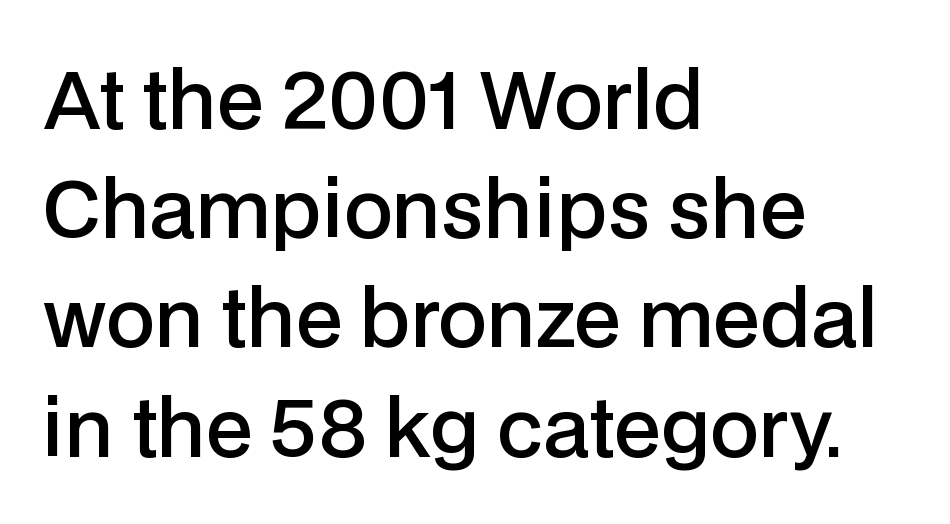
Caption: multi-line text, flush left, ragged right. The glyphs in this specimen are sans serif. The letters stand upright; this is a roman face. Its strokes are somewhat broadened, the hallmark of semibold type. Bare-footed words on every line. This sample uses plain, unmodified letter spacing.
